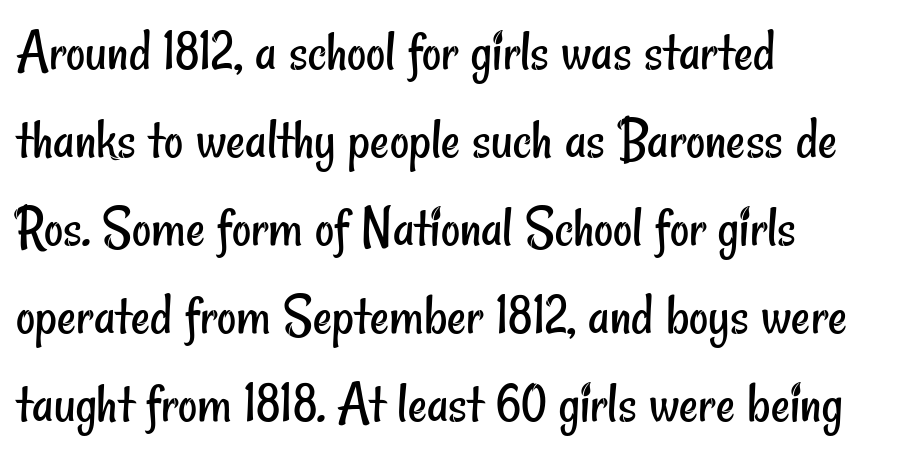
Q: Is the text bold? A: No.
Q: Is the typeface a serif or a sans-serif typeface? A: Sans-serif.
Q: Is the text underlined? A: No.
Q: How is the paragraph aligned? A: Left-aligned.
Q: Is the spacing between letters normal or unusually wide? A: Normal.
Q: Is the spacing between lines tight, normal or loose? A: Normal.
Q: Width (condensed, normal, or wide)? A: Condensed.
Q: Stroke contrast? A: Low.
Q: x-height? A: Small.
Q: Monospaced? A: No.
